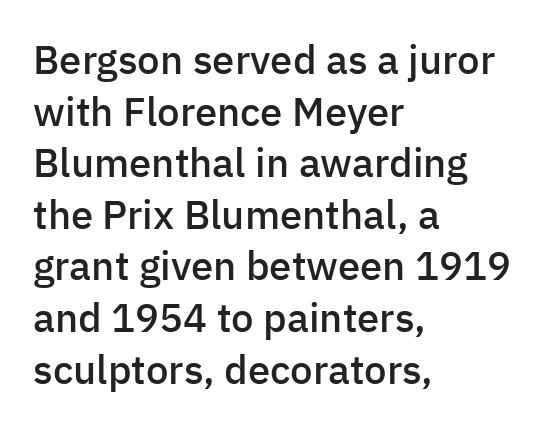
Honestly, the row spacing looks completely unremarkable. This sample is left-justified, so line endings fall wherever the words run out. Honestly, the letter spacing is just normal — you wouldn't notice it. The font family rendered here belongs to the sans-serif group. A roman cut, with each character standing at attention. Bare-footed words on every line.
